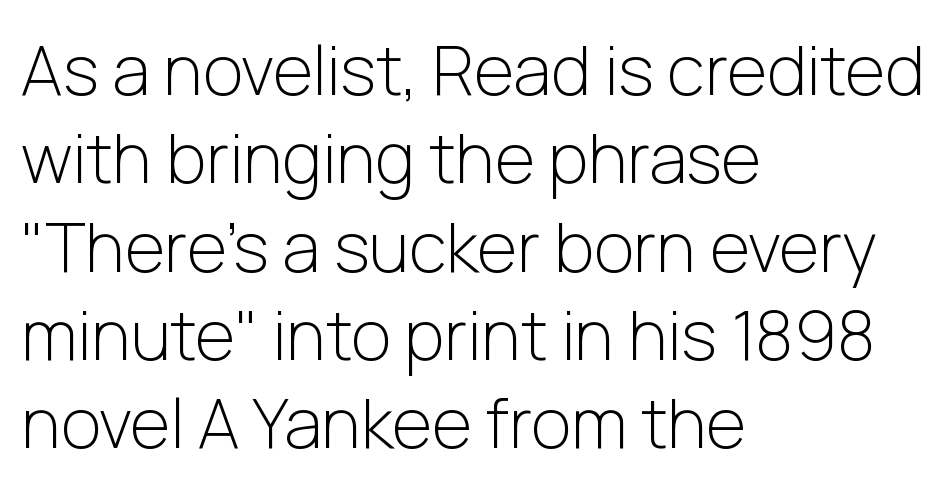
Q: Is the text bold? A: No.
Q: Is the text italic (slanted)? A: No, it is upright.
Q: Is the typeface a serif or a sans-serif typeface? A: Sans-serif.
Q: Is the text underlined? A: No.
Q: How is the paragraph aligned? A: Left-aligned.
Q: Is the spacing between letters normal or unusually wide? A: Normal.
Q: Is the spacing between lines tight, normal or loose? A: Normal.
Q: Width (condensed, normal, or wide)? A: Normal.
Q: Stroke contrast? A: Low.
Q: x-height? A: Medium.
Q: Monospaced? A: No.
